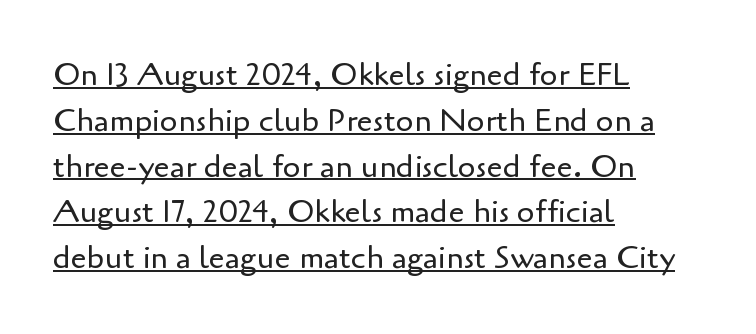
{"serif": "no", "italic": "no", "bold": "no", "weight": "regular", "width": "normal", "stroke_contrast": "low", "x_height": "small", "monospaced": "no", "underline": "yes", "align": "left", "line_spacing": "normal", "line_spacing_ratio": 1.43, "letter_spacing": "normal", "letter_spacing_em": 0.0, "glyph_px": 32}
